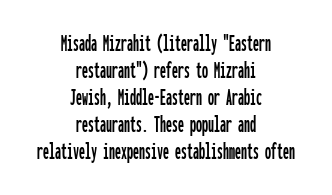
Q: Is the text italic (slanted)? A: No, it is upright.
Q: Is the text underlined? A: No.
Q: How is the paragraph aligned? A: Centered.
Q: Is the spacing between letters normal or unusually wide? A: Normal.
Q: Is the spacing between lines tight, normal or loose? A: Tight.
